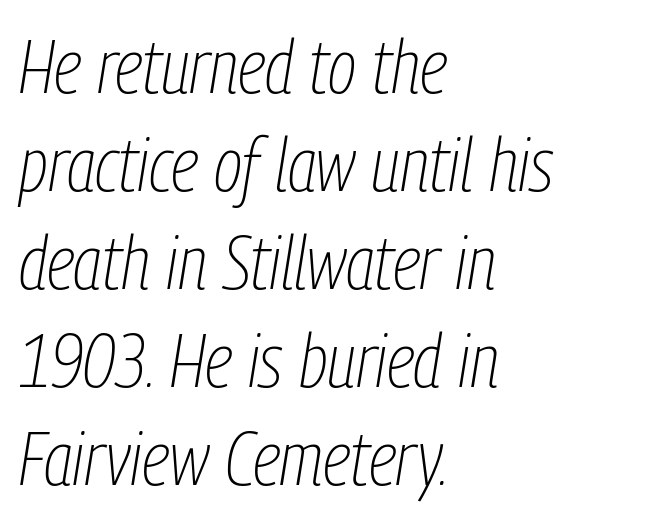
Glance below the letters and you will spot only blank space. Look at the tracking — it's just the regular setting, nothing added. The typesetting does not lean heavy: it is not bold. Does the leading feel generous? No, just average.
